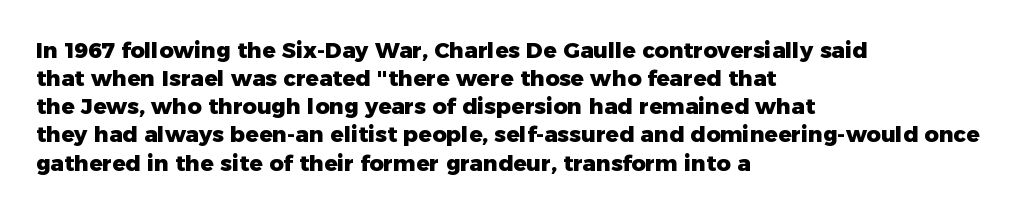
The image shows 22 px bold type, upright; set left-aligned, normal line spacing (1.28x), normal letter spacing, not underlined.
